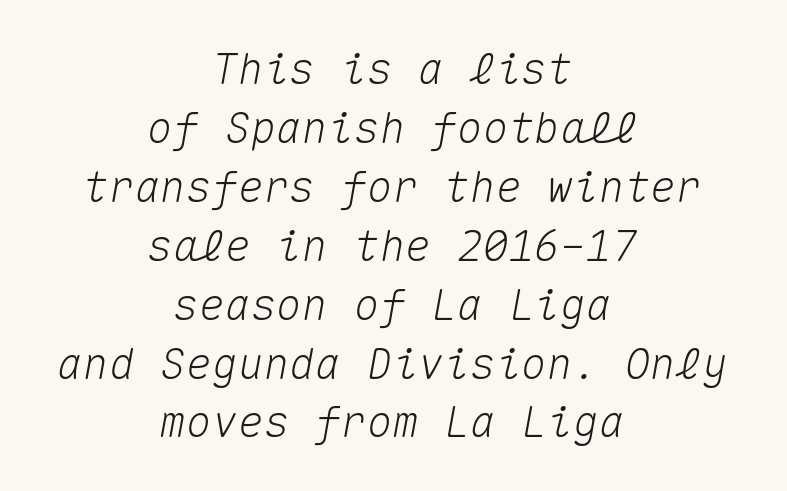
The image shows 43 px text type, italic (leaning right), monospaced; set centered, normal line spacing (1.37x), normal letter spacing, not underlined; medium stroke contrast and a medium x-height.
